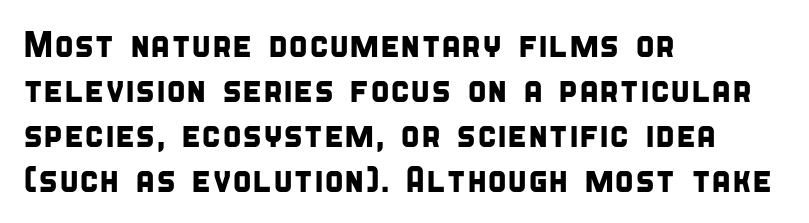
Q: Is the typeface a serif or a sans-serif typeface? A: Sans-serif.
Q: Is the text underlined? A: No.
Q: How is the paragraph aligned? A: Left-aligned.
Q: Is the spacing between letters normal or unusually wide? A: Normal.
Q: Is the spacing between lines tight, normal or loose? A: Normal.
Q: Width (condensed, normal, or wide)? A: Condensed.
Q: Stroke contrast? A: Low.
Q: x-height? A: Large.
Q: Monospaced? A: No.
